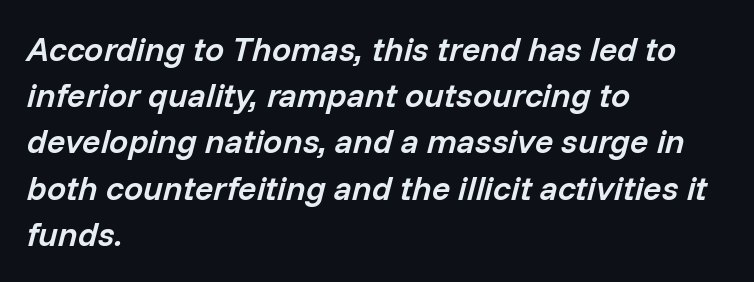
Look at the tracking — it's just the regular setting, nothing added. The rendering uses a moderate line-height, typical for paragraphs. A semibold gives these letters moderate extra thickness, short of bold. Has an underline been added? It has not. Observe the lean: these are italic letterforms. Think of a printed novel: that variable character pitch is what you see here.
